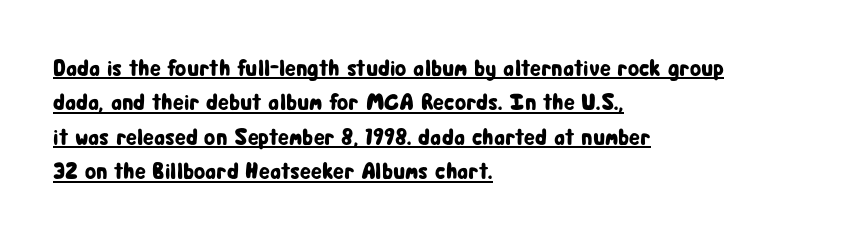
Q: Is the text italic (slanted)? A: No, it is upright.
Q: Is the text underlined? A: Yes.
Q: How is the paragraph aligned? A: Left-aligned.
Q: Is the spacing between letters normal or unusually wide? A: Normal.
Q: Is the spacing between lines tight, normal or loose? A: Normal.
